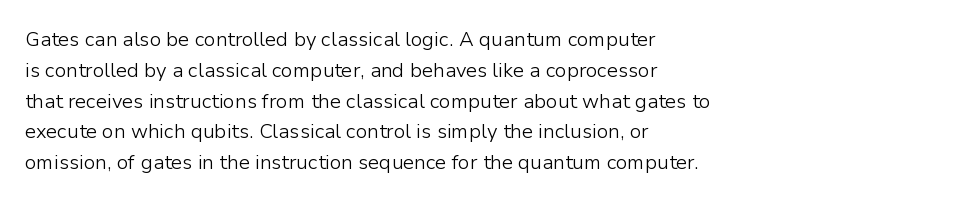
The image shows 20 px text type, upright; set left-aligned, normal line spacing (1.54x), normal letter spacing, not underlined.
